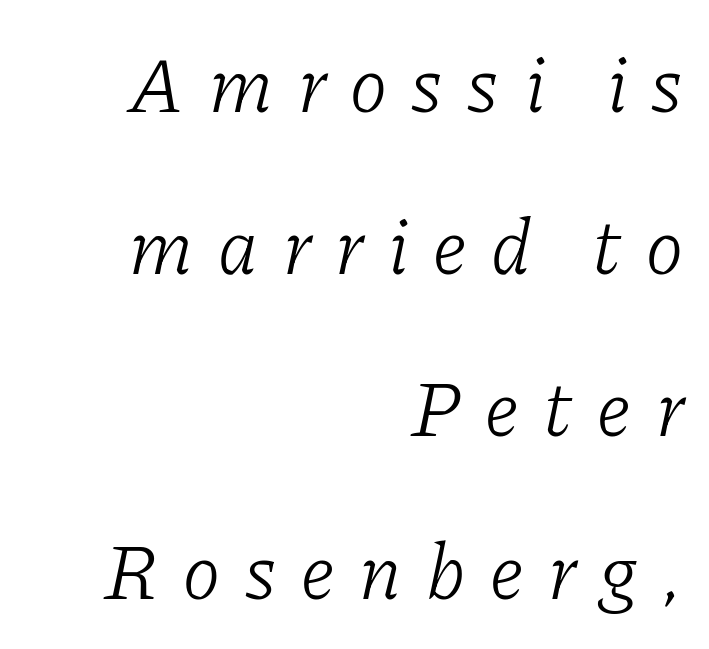
The image shows 78 px light serif type, italic (leaning right); set right-aligned, loose line spacing (2.08x), unusually wide letter spacing (+0.29 em), not underlined; low stroke contrast and a medium x-height.
